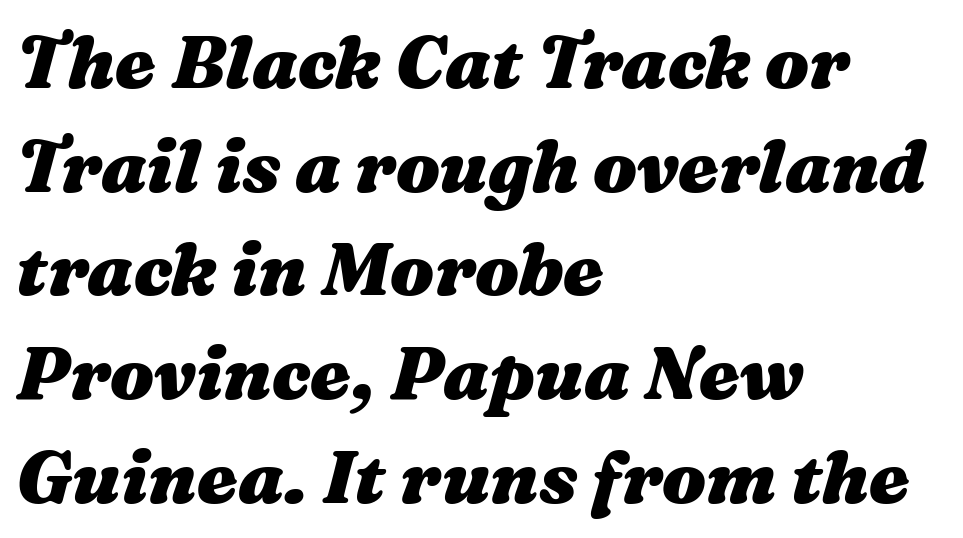
The image shows 73 px heavy, wide type, italic (leaning right); set left-aligned, normal line spacing (1.42x), normal letter spacing, not underlined; medium stroke contrast and a medium x-height.
